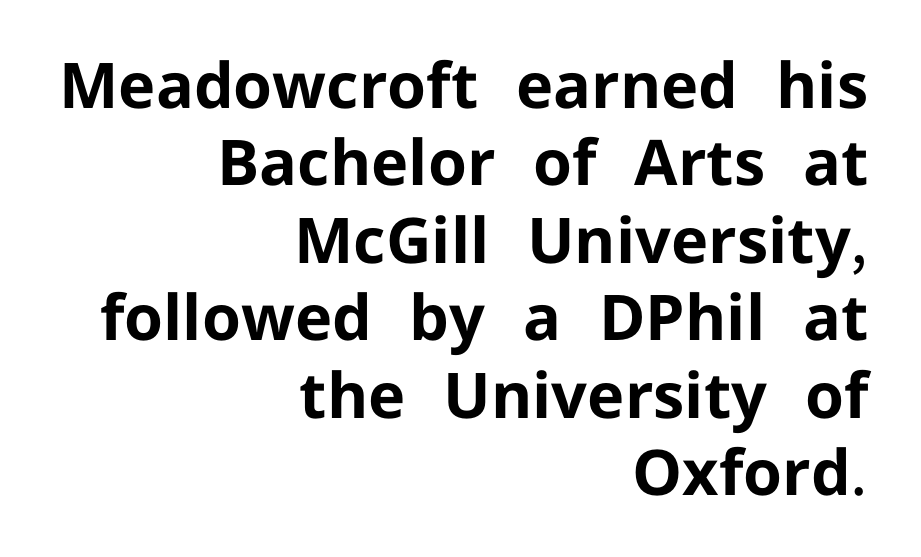
Q: Is the text bold? A: Yes.
Q: Is the text italic (slanted)? A: No, it is upright.
Q: Is the typeface a serif or a sans-serif typeface? A: Sans-serif.
Q: Is the text underlined? A: No.
Q: How is the paragraph aligned? A: Right-aligned.
Q: Is the spacing between letters normal or unusually wide? A: Normal.
Q: Width (condensed, normal, or wide)? A: Normal.
Q: Stroke contrast? A: Low.
Q: x-height? A: Medium.
Q: Monospaced? A: No.
